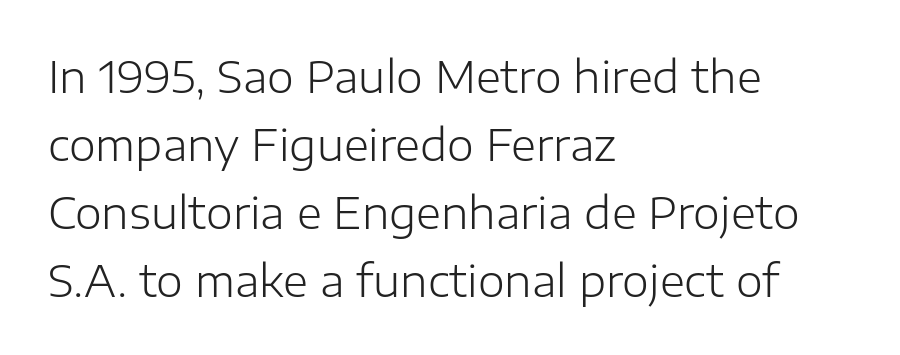
Q: Is the text bold? A: No.
Q: Is the text italic (slanted)? A: No, it is upright.
Q: Is the typeface a serif or a sans-serif typeface? A: Sans-serif.
Q: Is the text underlined? A: No.
Q: How is the paragraph aligned? A: Left-aligned.
Q: Is the spacing between letters normal or unusually wide? A: Normal.
Q: Is the spacing between lines tight, normal or loose? A: Normal.
Q: Width (condensed, normal, or wide)? A: Normal.
Q: Stroke contrast? A: Low.
Q: x-height? A: Medium.
Q: Monospaced? A: No.
